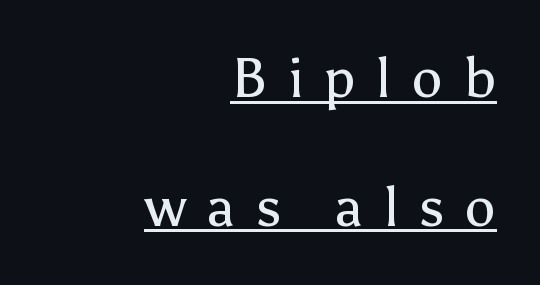
Q: Is the text bold? A: No.
Q: Is the text italic (slanted)? A: No, it is upright.
Q: Is the typeface a serif or a sans-serif typeface? A: Sans-serif.
Q: Is the text underlined? A: Yes.
Q: How is the paragraph aligned? A: Right-aligned.
Q: Is the spacing between letters normal or unusually wide? A: Unusually wide.
Q: Is the spacing between lines tight, normal or loose? A: Loose.
Q: Width (condensed, normal, or wide)? A: Normal.
Q: Stroke contrast? A: Low.
Q: x-height? A: Medium.
Q: Monospaced? A: No.
